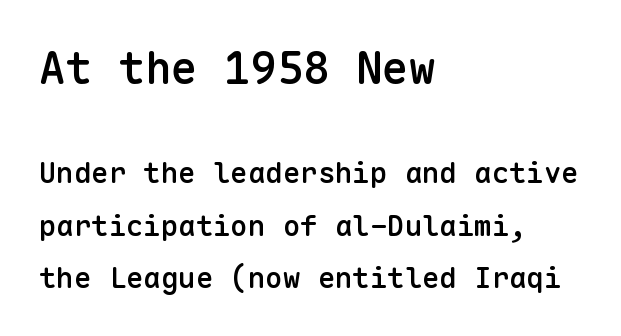
Q: Is the text bold? A: Semi-bold.
Q: Is the text italic (slanted)? A: No, it is upright.
Q: Is the typeface a serif or a sans-serif typeface? A: Sans-serif.
Q: Is the text underlined? A: No.
Q: How is the paragraph aligned? A: Left-aligned.
Q: Is the spacing between letters normal or unusually wide? A: Normal.
Q: Which block of text is set in a larger size, the first (top) or the second (bottom)? A: The first (top) one.
Q: Width (condensed, normal, or wide)? A: Normal.
Q: Stroke contrast? A: Low.
Q: x-height? A: Medium.
Q: Monospaced? A: Yes.
